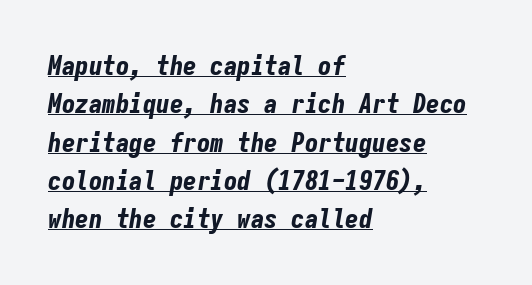
Is the type slanted? Yes — the strokes lean at a clear angle. These characters rest on top of a visible drawn line. Emphasis by weight is at full strength: bold. The rendering uses a moderate line-height, typical for paragraphs. Every row of glyphs begins at an identical x-position on the left. What stands out about the letter spacing? Nothing — it is the standard amount.
